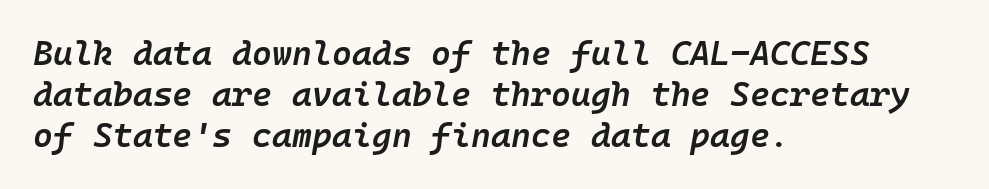
All the whitespace from short lines collects on the right. A typesetter would mark this as italic. A typesetter would call this zero additional tracking. The baseline area is clear. Moderately thickened strokes mark this as semibold type.
